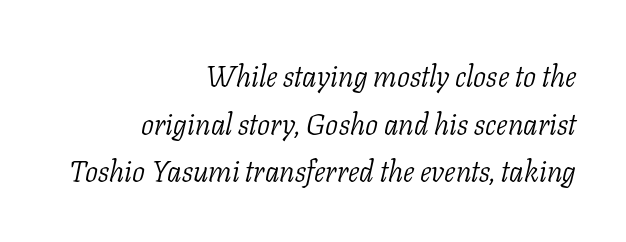
The image shows 29 px light serif type, italic (leaning right); set right-aligned, normal line spacing (1.64x), normal letter spacing, not underlined; low stroke contrast and a medium x-height.
